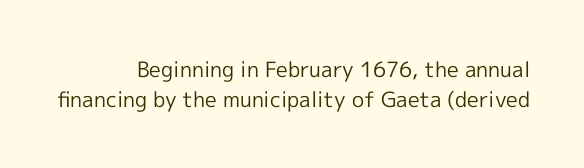
The face looks like a standard text weight, possibly lighter. The line-height multiplier appears to be the usual default. This sample is right-justified, so line beginnings fall wherever the words allow. What stands out about the letter spacing? Nothing — it is the standard amount. This rendering features lettering with no underline. Every stem runs plumb, perpendicular to the baseline.
